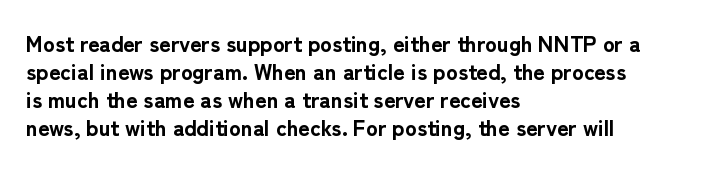
Q: Is the text bold? A: Yes.
Q: Is the text italic (slanted)? A: No, it is upright.
Q: Is the text underlined? A: No.
Q: How is the paragraph aligned? A: Left-aligned.
Q: Is the spacing between letters normal or unusually wide? A: Normal.
Q: Is the spacing between lines tight, normal or loose? A: Normal.
